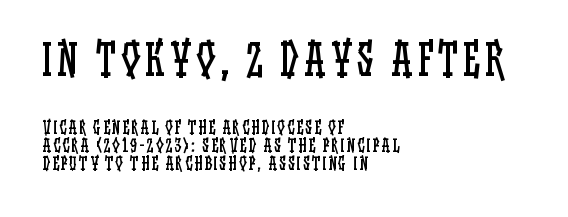
The image shows 42 px regular-weight, condensed type, upright; set left-aligned, tight line spacing (1.06x), not underlined; the first (top) block is 2.47x larger; low stroke contrast and a large x-height.
